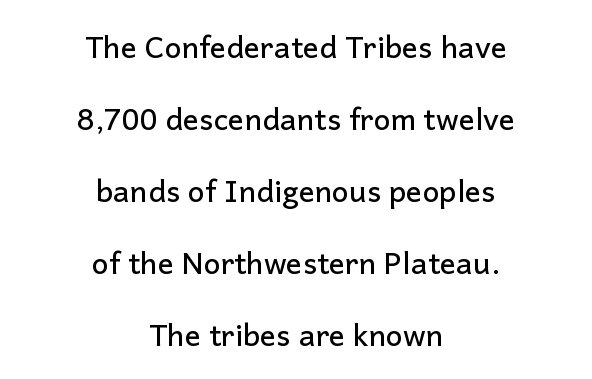
The image shows 30 px sans-serif type, upright; set centered, loose line spacing (2.4x), normal letter spacing, not underlined; low stroke contrast and a medium x-height.
